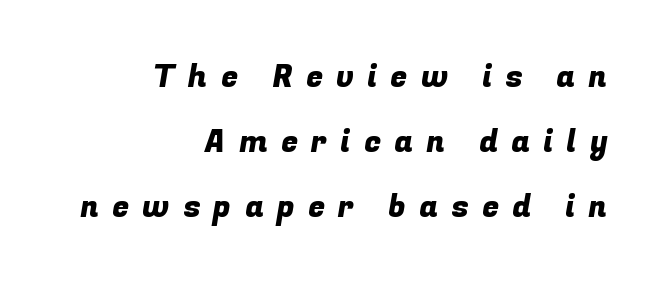
Q: Is the typeface a serif or a sans-serif typeface? A: Sans-serif.
Q: Is the text underlined? A: No.
Q: How is the paragraph aligned? A: Right-aligned.
Q: Is the spacing between letters normal or unusually wide? A: Unusually wide.
Q: Is the spacing between lines tight, normal or loose? A: Loose.
Q: Width (condensed, normal, or wide)? A: Normal.
Q: Stroke contrast? A: Low.
Q: x-height? A: Medium.
Q: Monospaced? A: No.
